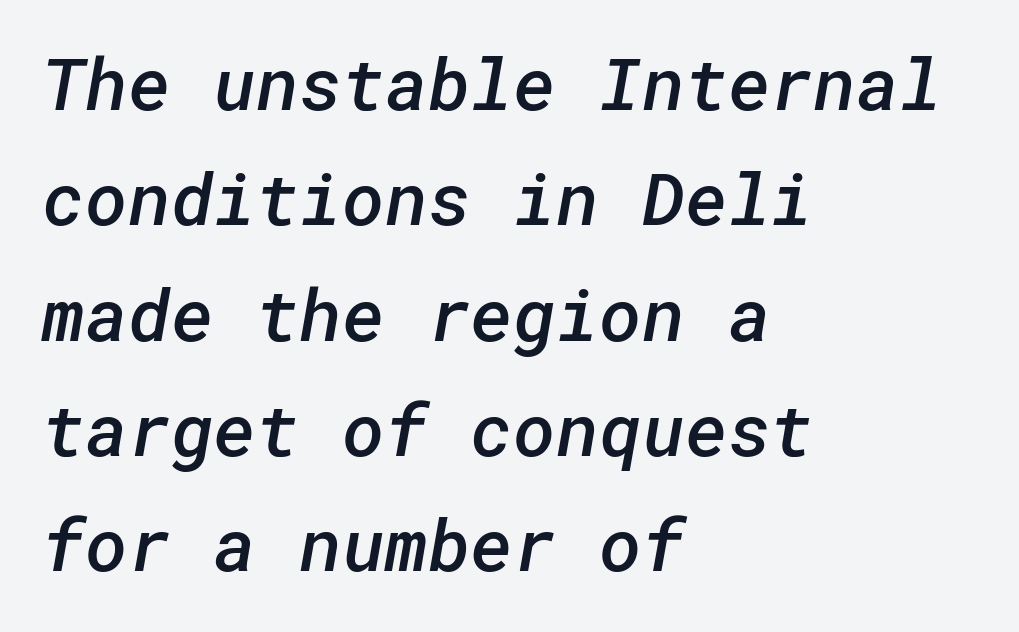
Descenders are the only things crossing below the line. The designer left line spacing at the default. Words appear dense and cohesive because spacing is normal. This is moderately heavy type, rendered in semibold.
